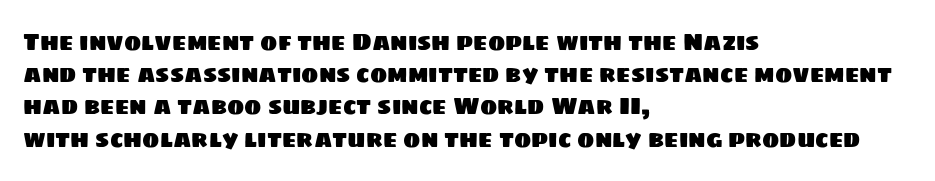
{"underline": "no", "align": "left", "line_spacing": "normal", "line_spacing_ratio": 1.4, "letter_spacing": "normal", "letter_spacing_em": 0.0, "glyph_px": 23}
